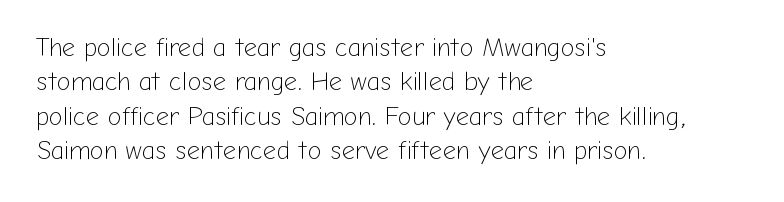
The image shows 26 px text type, upright; set left-aligned, normal line spacing (1.32x), normal letter spacing, not underlined.
